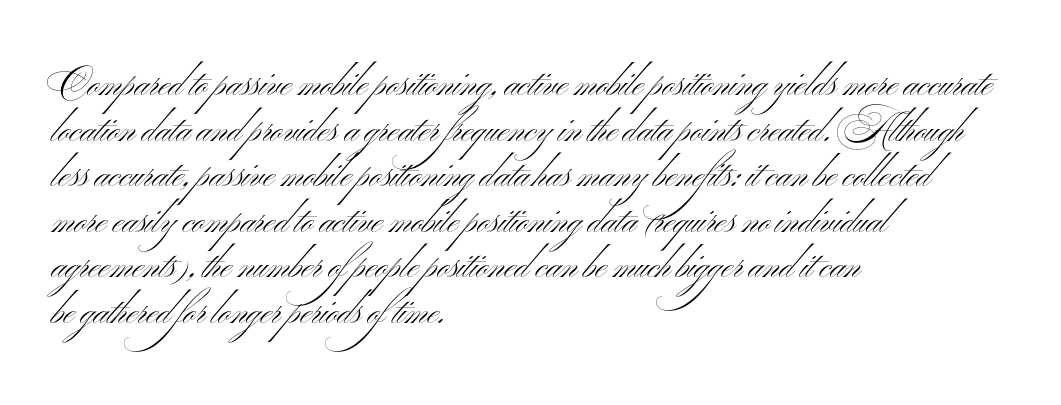
Is the stroke heavy? The answer is a plain regular-or-lighter. Every row of glyphs begins at an identical x-position on the left. A sans-serif font was chosen for this passage. Lines of text with bare space underneath.
